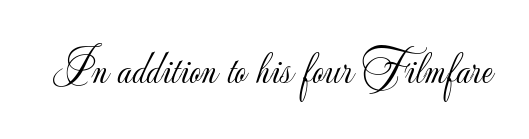
{"serif": "no", "bold": "no", "weight": "light", "width": "normal", "stroke_contrast": "low", "x_height": "small", "monospaced": "no", "underline": "no", "letter_spacing": "normal", "letter_spacing_em": 0.0, "glyph_px": 46}
